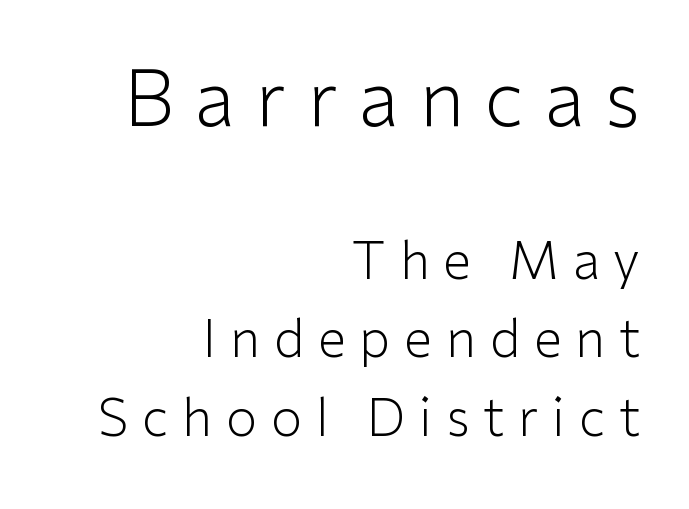
Notice how descenders clear the ascenders below comfortably — that's standard leading. Size hierarchy here favors the leading block over the trailing one. Honestly, the letter spacing is so wide it's the main thing you notice. These lines are composed in type without serifs.
